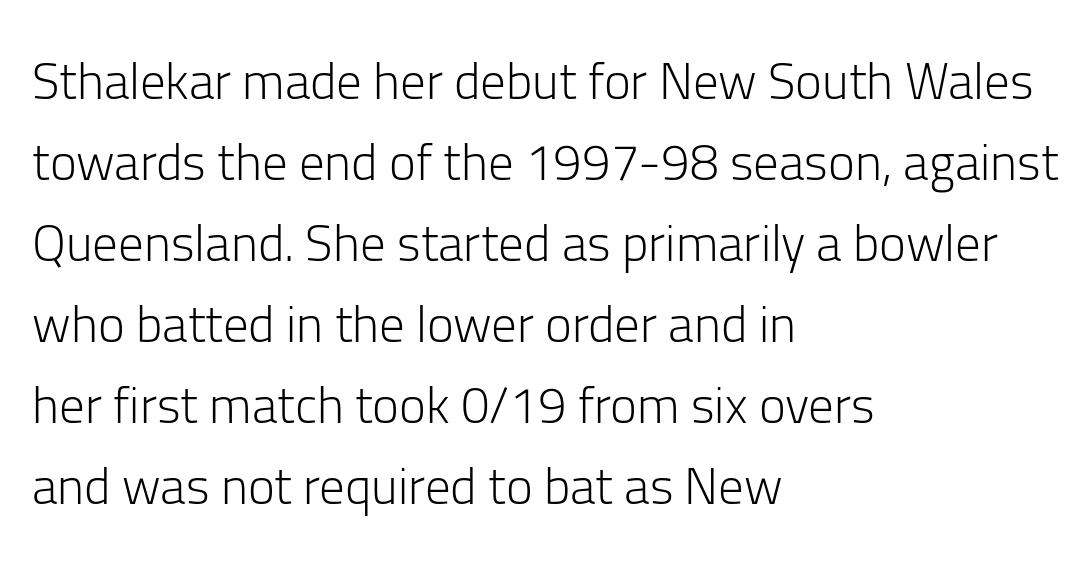
{"serif": "no", "italic": "no", "bold": "no", "weight": "light", "width": "normal", "stroke_contrast": "low", "x_height": "medium", "monospaced": "no", "underline": "no", "align": "left", "line_spacing": "normal", "line_spacing_ratio": 1.59, "letter_spacing": "normal", "letter_spacing_em": 0.0, "glyph_px": 51}
